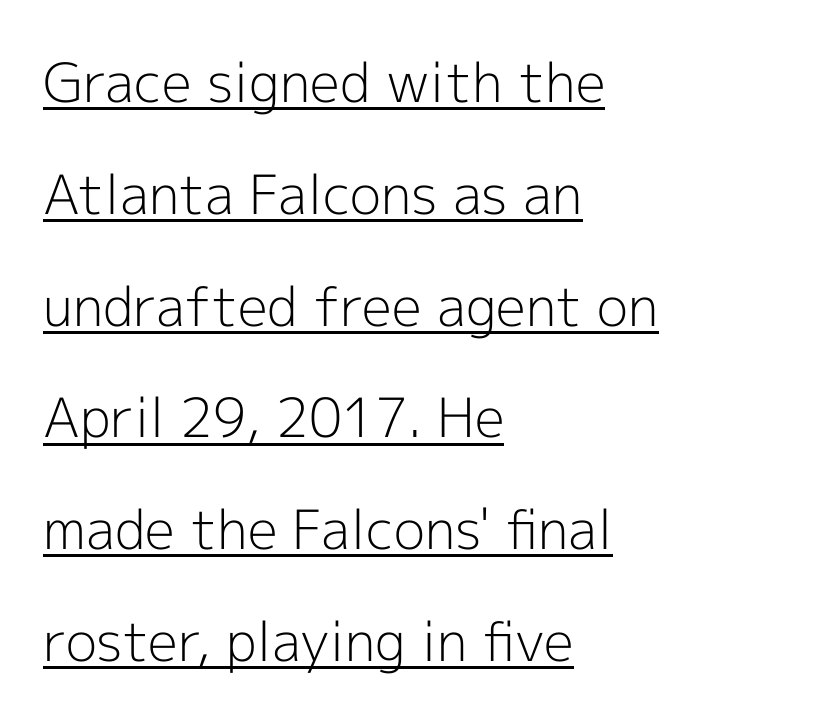
This rendering uses left alignment, leaving the right contour irregular. The weight tops out at a normal text grade. Letterform terminals end flat and unadorned throughout the passage. The tracking reads as untouched default to a designer's eye. A typesetter would call this proportional, since set widths differ per character.
